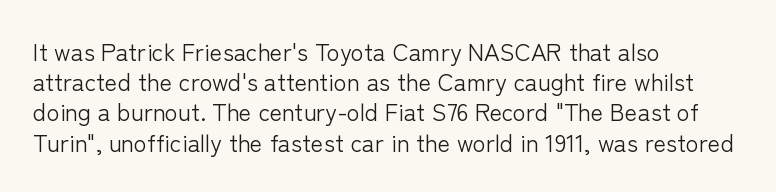
The image shows 24 px text type, upright; set left-aligned, normal line spacing (1.26x), normal letter spacing, not underlined.
